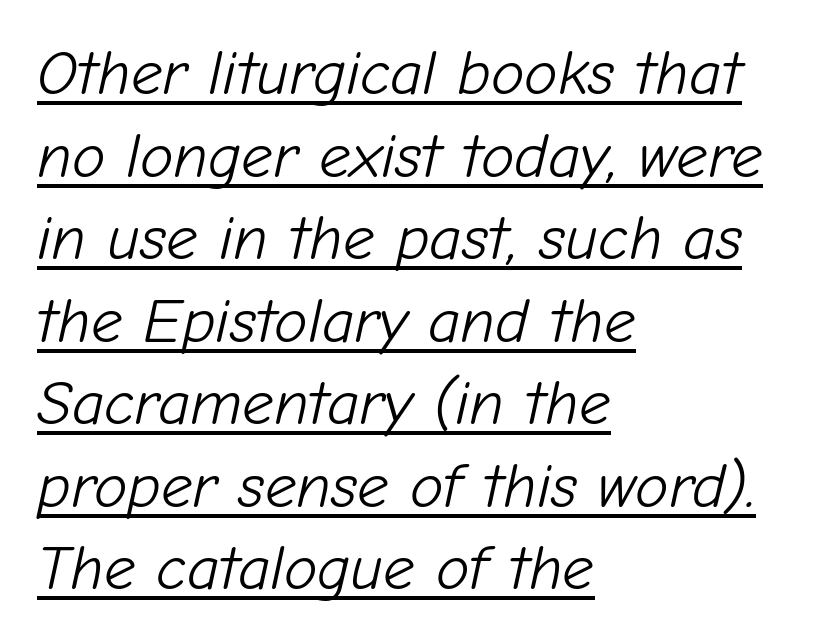
{"italic": "yes", "lean": "right", "slant_degrees": 12, "bold": "no", "weight": "light", "width": "normal", "stroke_contrast": "low", "x_height": "medium", "monospaced": "no", "underline": "yes", "align": "left", "line_spacing": "normal", "line_spacing_ratio": 1.31, "letter_spacing": "normal", "letter_spacing_em": 0.0, "glyph_px": 63}
